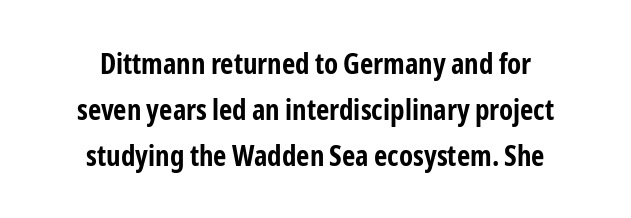
The typesetting leans heavy: a genuine bold. Nope, no serifs anywhere on these letters. Ascenders rise straight up at ninety degrees. Standard letterfit; no display-style spreading of the glyphs.
